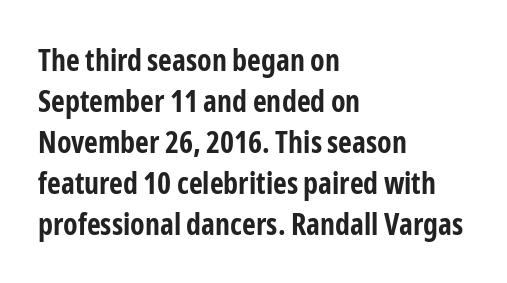
A bare baseline throughout the passage. Left-aligned paragraph, ragged on the right. When letters stand straight like this, we call the style roman or upright. Does the type have serifs? No, each stem ends abruptly. Weight: bold. How are the letters spaced? Ordinarily, with no added tracking.
